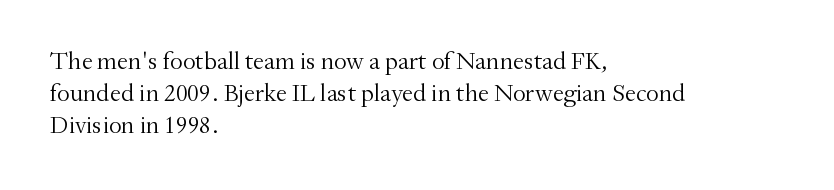
{"italic": "no", "bold": "no", "underline": "no", "align": "left", "line_spacing": "normal", "line_spacing_ratio": 1.28, "letter_spacing": "normal", "letter_spacing_em": 0.0, "glyph_px": 25}
